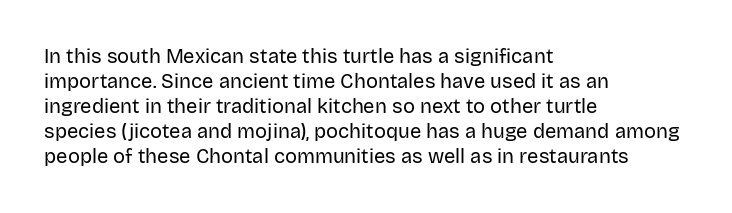
Underline: absent. These glyphs show unthickened strokes, regular width or finer. The leading is moderate, giving the passage an even texture. Upright lettering throughout.
